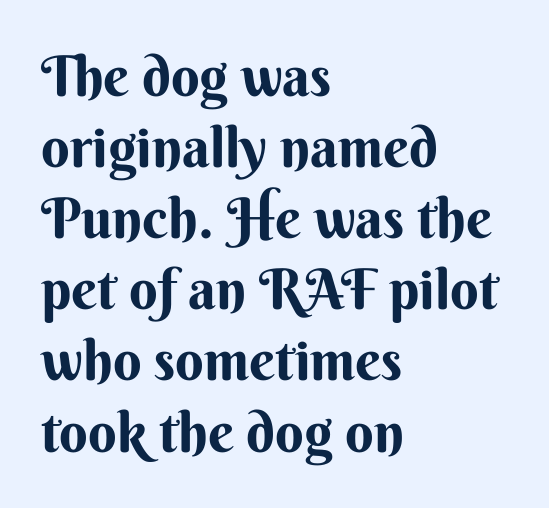
Letters rest on an invisible, unmarked baseline. Caption: multi-line text, flush left, ragged right. Look at the tracking — it's just the regular setting, nothing added. The letters carry no serifs — their stems end cleanly without finishing strokes. Looks like regular typesetting: each glyph gets only the width it needs.
